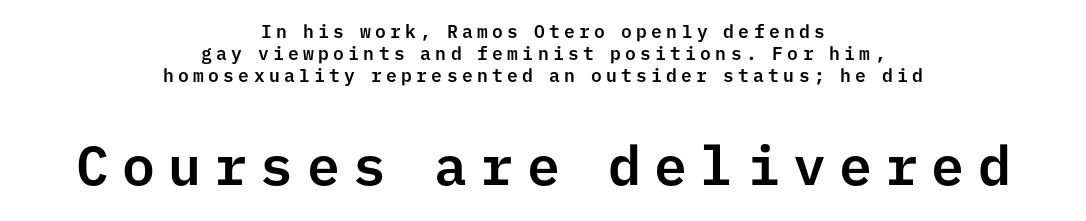
The image shows 55 px sans-serif type, upright, monospaced; set centered, line spacing 1.21x, unusually wide letter spacing (+0.24 em), not underlined; the second (bottom) block is 3.06x larger; low stroke contrast and a medium x-height.
